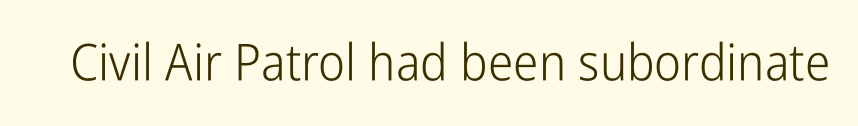
The image shows 51 px light, condensed sans-serif type, upright; set normal letter spacing, not underlined; low stroke contrast and a medium x-height.
